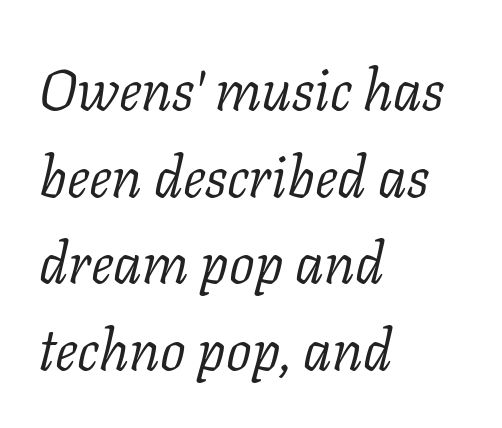
Q: Is the text bold? A: No.
Q: Is the text italic (slanted)? A: Yes, it leans right by about 11 degrees.
Q: Is the typeface a serif or a sans-serif typeface? A: Serif.
Q: Is the text underlined? A: No.
Q: How is the paragraph aligned? A: Left-aligned.
Q: Is the spacing between letters normal or unusually wide? A: Normal.
Q: Is the spacing between lines tight, normal or loose? A: Normal.
Q: Width (condensed, normal, or wide)? A: Normal.
Q: Stroke contrast? A: Low.
Q: x-height? A: Medium.
Q: Monospaced? A: No.
